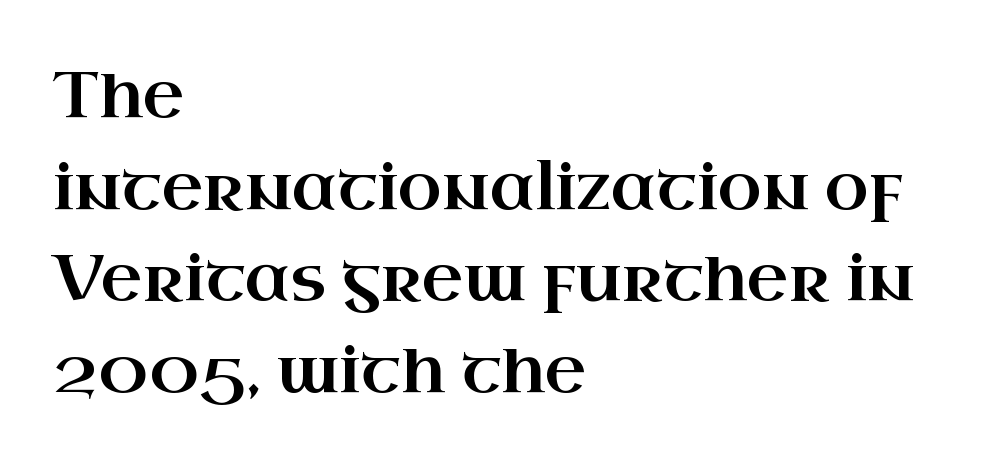
How are the letters spaced? Ordinarily, with no added tracking. Any mark beneath the type? The region is blank. The passage shown is typed in a proportional face where columns would drift. Caption: multi-line text, flush left, ragged right.
